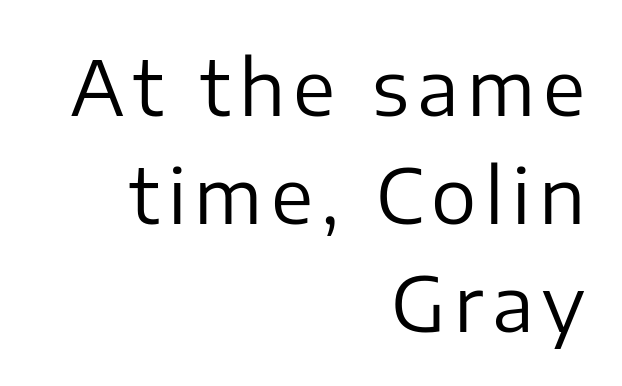
Stems and bowls with no extra thickness — not bold. Observe the absence of serifs on each vertical stroke in this sample. Summary of vertical rhythm: regular, with standard interline spacing. The setting favours the right margin, as signatures and pull-quotes sometimes do.
